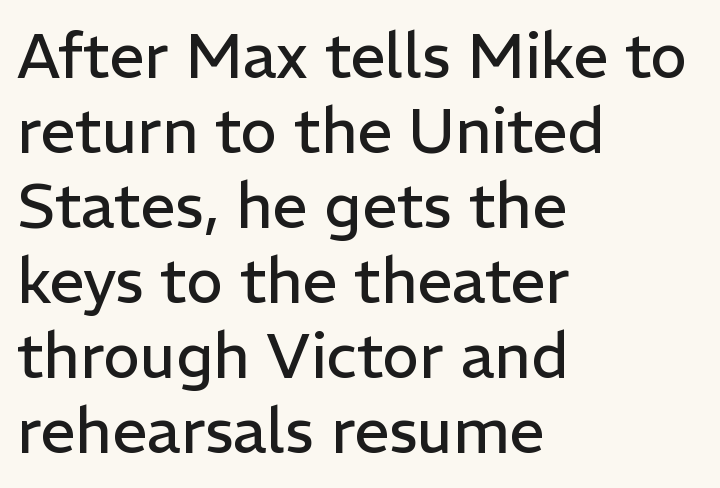
The image shows 62 px regular-weight sans-serif type, upright; set left-aligned, line spacing 1.21x, normal letter spacing, not underlined; low stroke contrast and a medium x-height.
